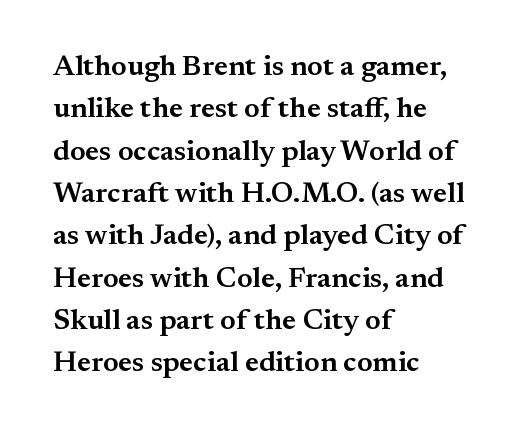
Q: Is the text bold? A: Semi-bold.
Q: Is the text italic (slanted)? A: No, it is upright.
Q: Is the typeface a serif or a sans-serif typeface? A: Serif.
Q: Is the text underlined? A: No.
Q: How is the paragraph aligned? A: Left-aligned.
Q: Is the spacing between letters normal or unusually wide? A: Normal.
Q: Is the spacing between lines tight, normal or loose? A: Normal.
Q: Width (condensed, normal, or wide)? A: Normal.
Q: Stroke contrast? A: Medium.
Q: x-height? A: Small.
Q: Monospaced? A: No.
